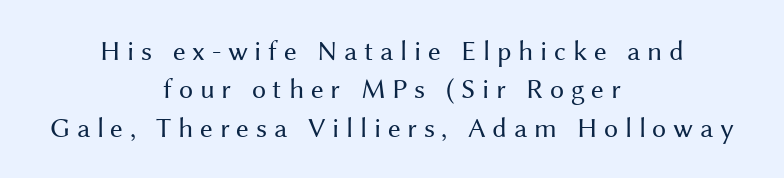
The image shows 28 px regular-weight sans-serif type, upright; set centered, normal line spacing (1.37x), unusually wide letter spacing (+0.24 em), not underlined; medium stroke contrast and a medium x-height.
